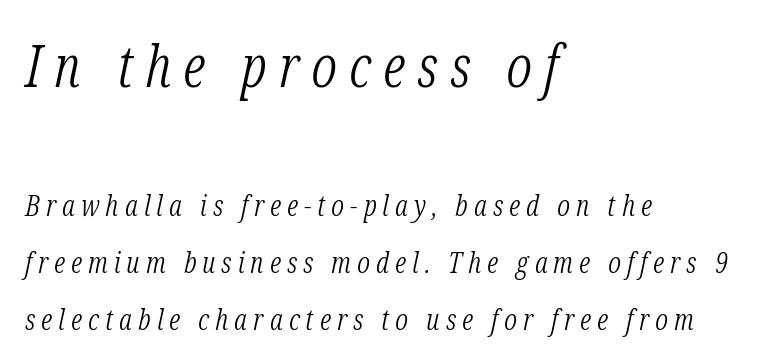
Heft: none added — not bold. Looks like regular typesetting: each glyph gets only the width it needs. This is oblique type, the kind used for emphasis or titles. The tracking reads as deliberately expanded to a designer's eye.
